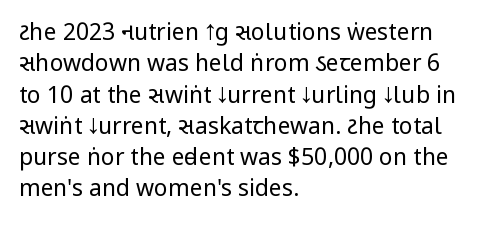
The image shows 23 px text type, upright; set left-aligned, normal line spacing (1.36x), normal letter spacing, not underlined.
